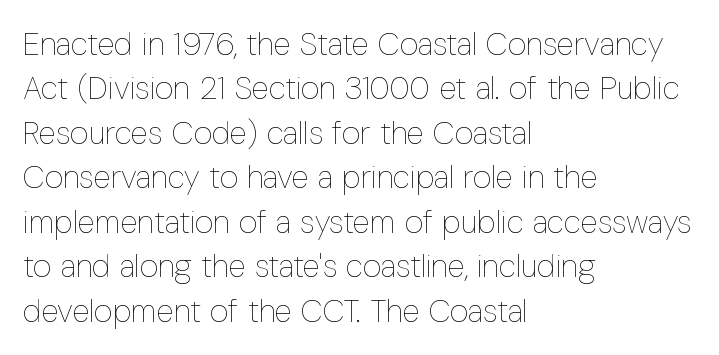
Words appear dense and cohesive because spacing is normal. Vertically, the passage feels balanced, rows spaced as you'd expect. Counters stay open thanks to moderate or lighter strokes. Spacing verdict: proportional, widths tailored to each character. Clear beneath every line of the passage.
